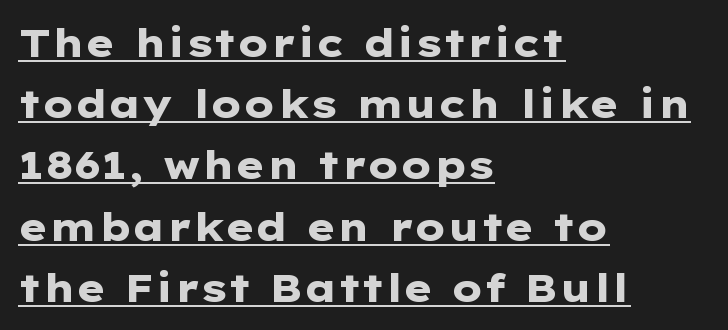
The image shows 39 px heavy, wide sans-serif type, upright; set left-aligned, normal line spacing (1.57x), normal letter spacing, underlined; low stroke contrast and a medium x-height.
